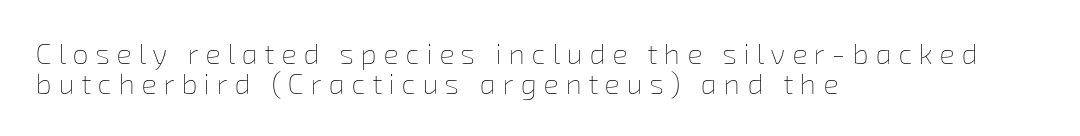
A bare baseline throughout the passage. The passage shown is typed in a proportional face where columns would drift. Here the glyphs are tracked loosely, breaking word shapes into spaced letters. The typesetter chose a ragged-right arrangement here.
